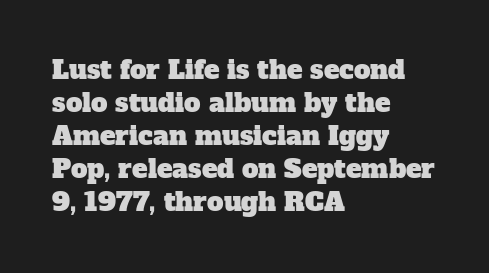
The image shows 26 px text type; set left-aligned, normal line spacing (1.27x), normal letter spacing, not underlined.
